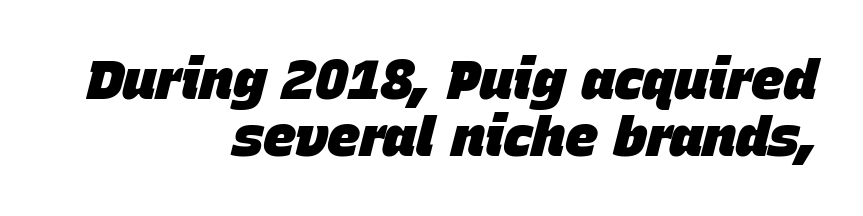
The rendering uses a small line-height, squeezing the rows. Designer's note — italics engaged. The rendering anchors every line to the right-hand side. Words appear dense and cohesive because spacing is normal. Its strokes are broad and dark, the hallmark of bold type. Decoration check: the copy has no underline.
